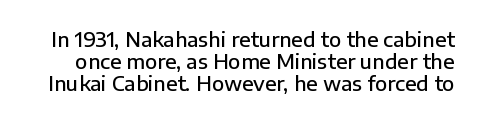
The specimen omits any rule beneath the text block's lines. The typesetting leans somewhat heavy: a semibold. The rendering keeps characters at their native spacing. Tall strokes in this sample are plumb rather than angled.
